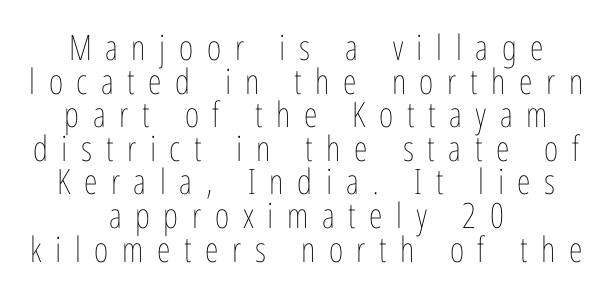
If you drew a line through each stem, it would be perfectly vertical. How are the letters spaced? Widely, with obvious added tracking. A quiet, ordinary-to-light weight characterises the typeface. The letters advance in unequal steps, a hallmark of proportional type. Any mark beneath the type? The region is blank.
